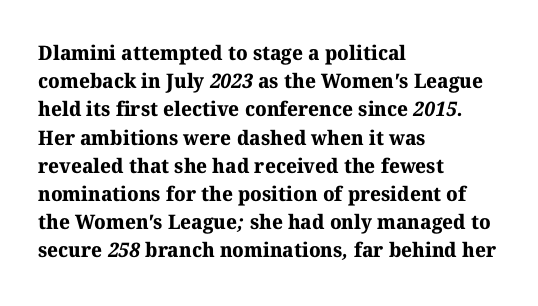
{"bold": "yes", "underline": "no", "align": "left", "line_spacing": "normal", "line_spacing_ratio": 1.41, "letter_spacing": "normal", "letter_spacing_em": 0.0, "glyph_px": 20}
